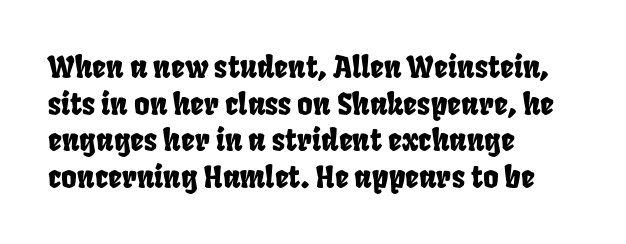
In CSS terms this would be text-align: left. Characters follow at the spacing the type designer built in. The letters advance in unequal steps, a hallmark of proportional type. The zone under the glyphs is completely vacant.
